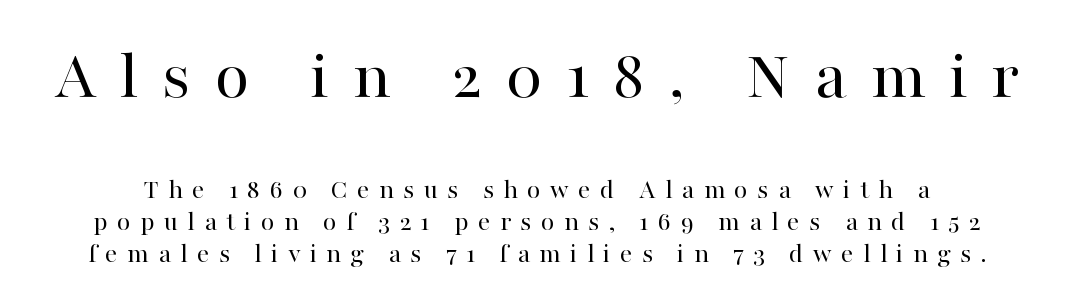
The image shows 71 px regular-weight serif type, upright; set tight line spacing (1.14x), unusually wide letter spacing (+0.33 em), not underlined; the first (top) block is 2.54x larger; high stroke contrast and a medium x-height.
